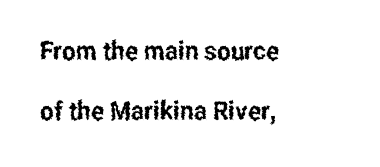
Q: Is the text italic (slanted)? A: No, it is upright.
Q: Is the text underlined? A: No.
Q: How is the paragraph aligned? A: Left-aligned.
Q: Is the spacing between letters normal or unusually wide? A: Normal.
Q: Is the spacing between lines tight, normal or loose? A: Loose.
